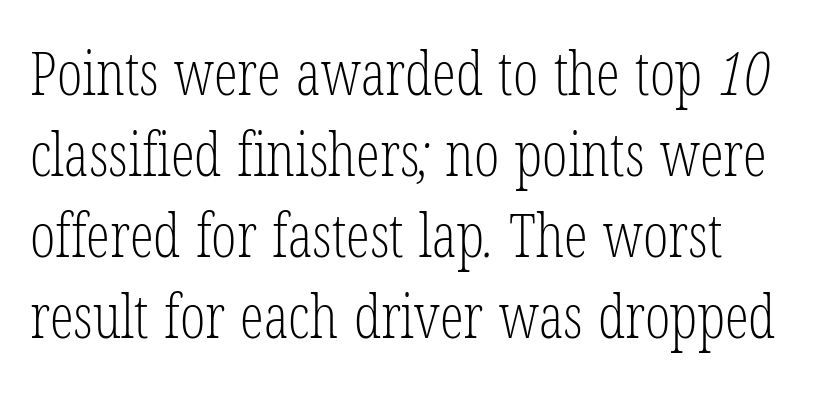
{"serif": "yes", "bold": "no", "weight": "light", "width": "condensed", "stroke_contrast": "low", "x_height": "medium", "monospaced": "no", "underline": "no", "align": "left", "line_spacing": "normal", "line_spacing_ratio": 1.35, "letter_spacing": "normal", "letter_spacing_em": 0.0, "glyph_px": 60}
